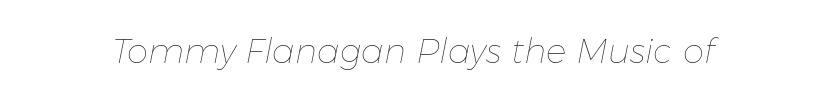
The image shows 34 px thin type, italic (leaning right); set normal letter spacing, not underlined; low stroke contrast and a medium x-height.
